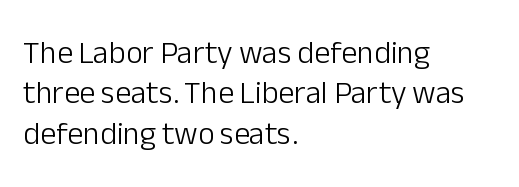
The image shows 32 px light sans-serif type, upright; set left-aligned, normal line spacing (1.26x), normal letter spacing, not underlined; low stroke contrast and a medium x-height.
